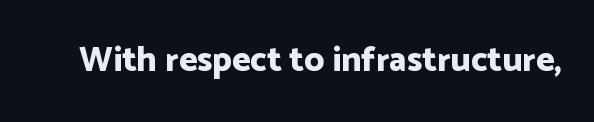
Tall strokes in this sample are plumb rather than angled. Varying glyph widths throughout — classic text-font behaviour. Default kerning and tracking; the words read as compact shapes. Its strokes are broad and dark, the hallmark of bold type. Quick note: underline off.
